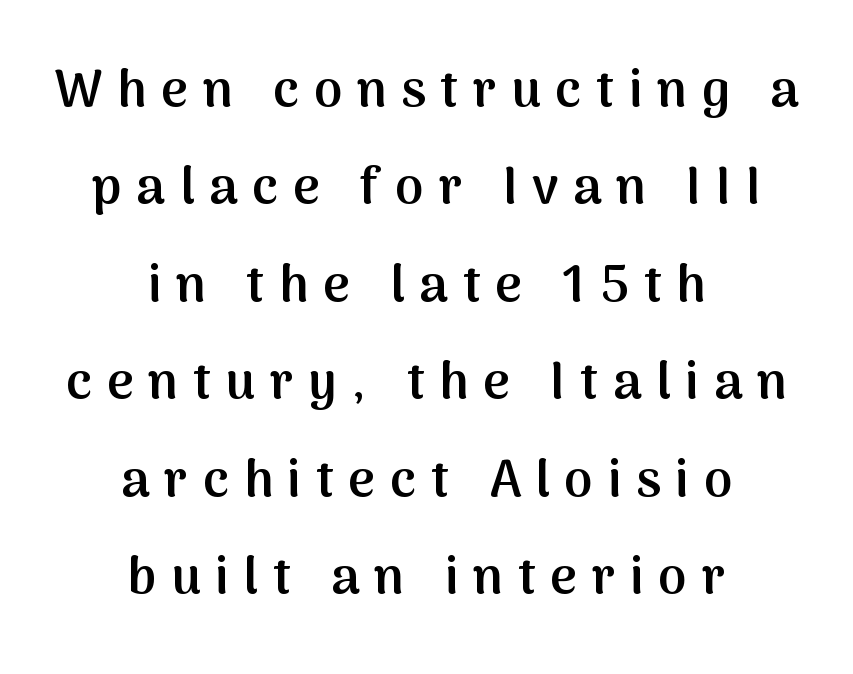
Q: Is the text bold? A: Semi-bold.
Q: Is the text italic (slanted)? A: No, it is upright.
Q: Is the typeface a serif or a sans-serif typeface? A: Sans-serif.
Q: Is the text underlined? A: No.
Q: How is the paragraph aligned? A: Centered.
Q: Is the spacing between letters normal or unusually wide? A: Unusually wide.
Q: Is the spacing between lines tight, normal or loose? A: Loose.
Q: Width (condensed, normal, or wide)? A: Normal.
Q: Stroke contrast? A: Medium.
Q: x-height? A: Medium.
Q: Monospaced? A: No.
